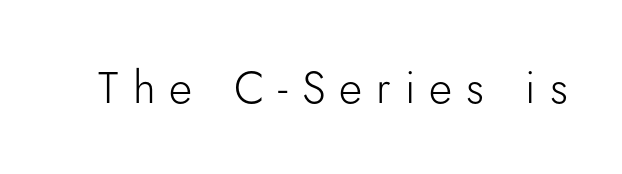
{"serif": "no", "italic": "no", "bold": "no", "weight": "light", "width": "normal", "stroke_contrast": "low", "x_height": "small", "monospaced": "no", "underline": "no", "letter_spacing": "wide", "letter_spacing_em": 0.31, "glyph_px": 45}
